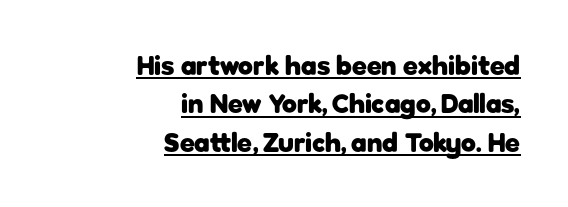
The passage shown has conventional tracking throughout. This is the regular roman posture of the typeface. Like a heading marked for emphasis, these lines bear an underscore. Baseline-to-baseline distance is the conventional proportion of letter height. Bold? Absolutely — the strokes are thick and heavy.
